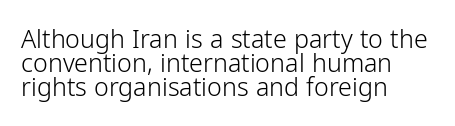
Q: Is the text bold? A: No.
Q: Is the text italic (slanted)? A: No, it is upright.
Q: Is the text underlined? A: No.
Q: How is the paragraph aligned? A: Left-aligned.
Q: Is the spacing between letters normal or unusually wide? A: Normal.
Q: Is the spacing between lines tight, normal or loose? A: Tight.
